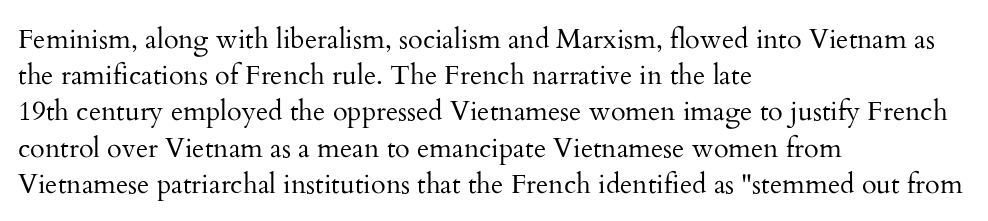
Q: Is the text bold? A: No.
Q: Is the text italic (slanted)? A: No, it is upright.
Q: Is the text underlined? A: No.
Q: How is the paragraph aligned? A: Left-aligned.
Q: Is the spacing between letters normal or unusually wide? A: Normal.
Q: Is the spacing between lines tight, normal or loose? A: Normal.
